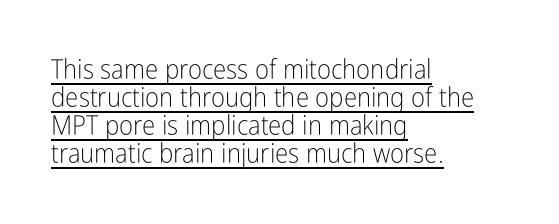
{"italic": "no", "bold": "no", "underline": "yes", "align": "left", "line_spacing": "tight", "line_spacing_ratio": 1.04, "letter_spacing": "normal", "letter_spacing_em": 0.0, "glyph_px": 27}
